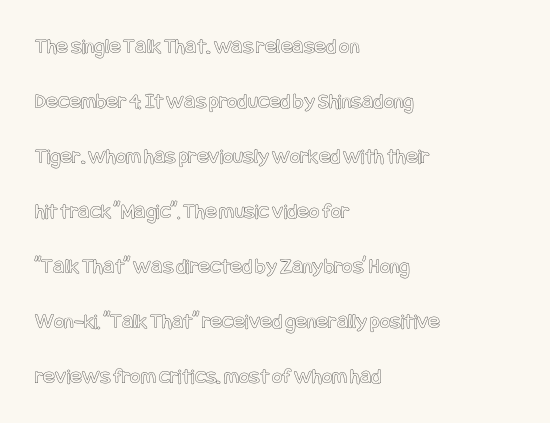
Any mark beneath the type? The region is blank. Notice how the stems are strictly vertical — no italics here. The paragraph shown leans on its left margin. Caption: standard tracking, unaltered.
